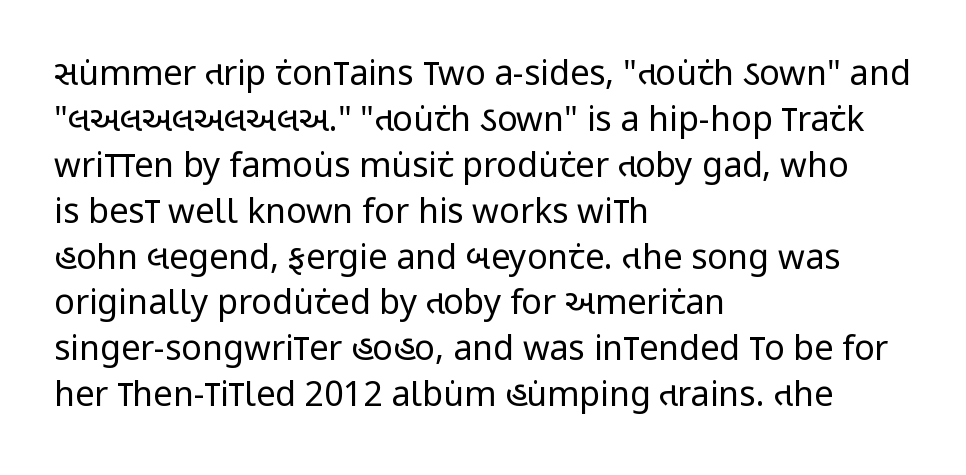
The image shows 34 px regular-weight, condensed sans-serif type, upright; set left-aligned, normal line spacing (1.35x), normal letter spacing, not underlined; low stroke contrast and a large x-height.
